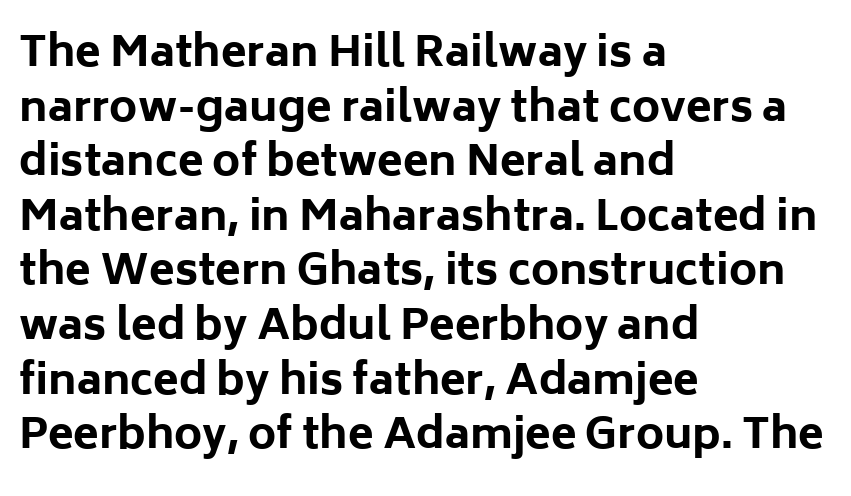
The image shows 42 px bold sans-serif type, upright; set left-aligned, normal line spacing (1.3x), normal letter spacing, not underlined; low stroke contrast and a medium x-height.
